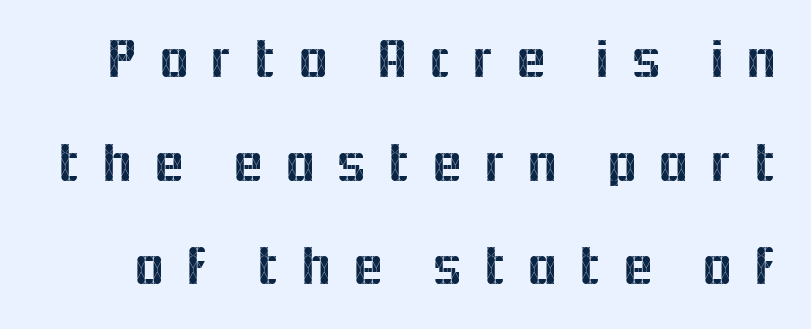
The image shows 57 px sans-serif type, upright; set line spacing 1.82x, unusually wide letter spacing (+0.34 em), not underlined; a medium x-height.
